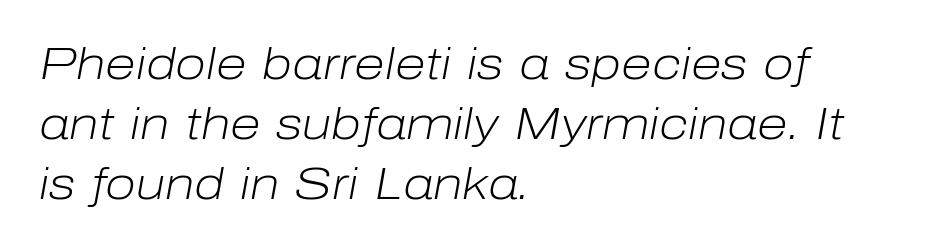
The image shows 45 px light type, italic (leaning right); set left-aligned, normal line spacing (1.33x), normal letter spacing, not underlined; low stroke contrast and a medium x-height.
